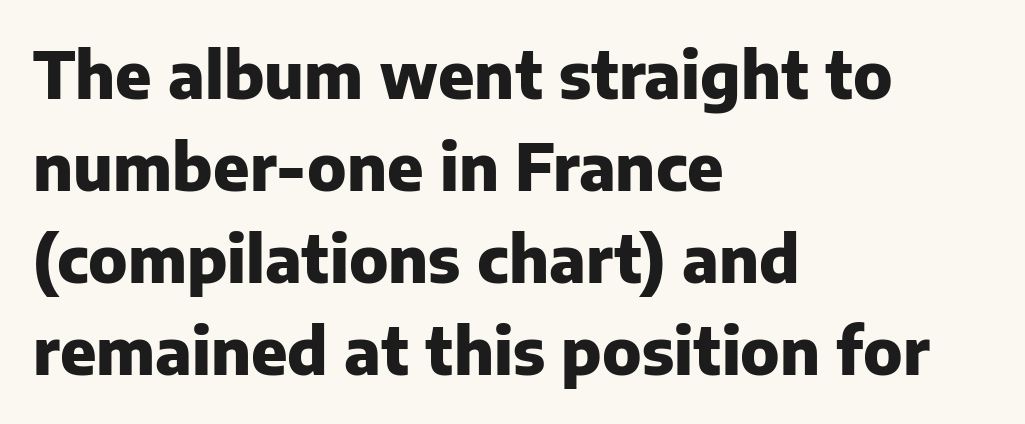
{"serif": "no", "italic": "no", "bold": "yes", "weight": "heavy", "width": "normal", "stroke_contrast": "low", "x_height": "medium", "monospaced": "no", "underline": "no", "align": "left", "line_spacing": "normal", "line_spacing_ratio": 1.44, "letter_spacing": "normal", "letter_spacing_em": 0.0, "glyph_px": 64}
